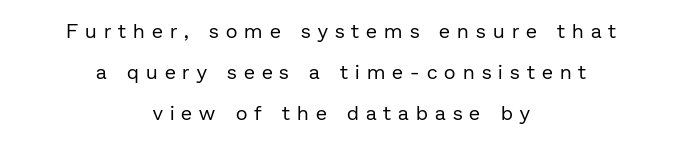
{"italic": "no", "bold": "no", "underline": "no", "align": "center", "line_spacing": "loose", "line_spacing_ratio": 2.05, "letter_spacing": "wide", "letter_spacing_em": 0.36, "glyph_px": 20}
